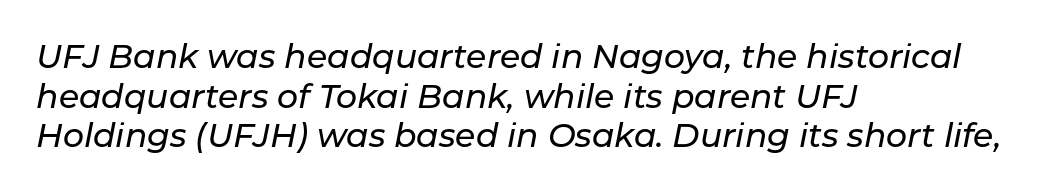
Each word holds together tightly as a unit, with standard inter-letter gaps. A classic flush-left, rag-right setting is used for this passage. Anything drawn beneath the words? Only blank space. Spacing verdict: proportional, widths tailored to each character. It's the slanting kind of type.
